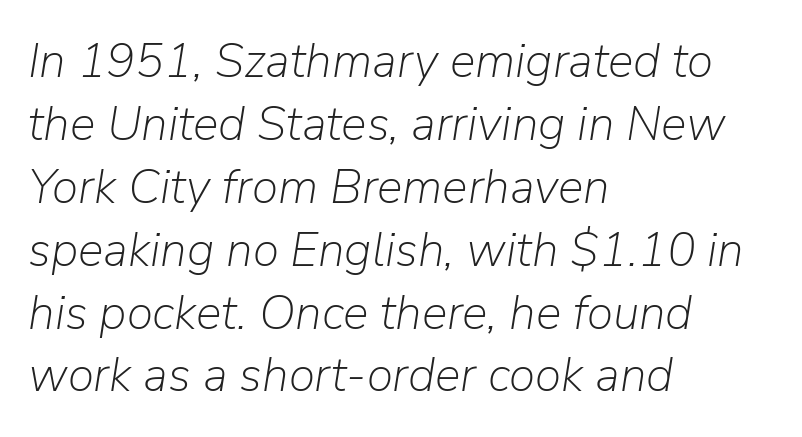
Q: Is the text bold? A: No.
Q: Is the text italic (slanted)? A: Yes, it leans right by about 9 degrees.
Q: Is the text underlined? A: No.
Q: How is the paragraph aligned? A: Left-aligned.
Q: Is the spacing between letters normal or unusually wide? A: Normal.
Q: Is the spacing between lines tight, normal or loose? A: Normal.
Q: Width (condensed, normal, or wide)? A: Normal.
Q: Stroke contrast? A: Low.
Q: x-height? A: Medium.
Q: Monospaced? A: No.
